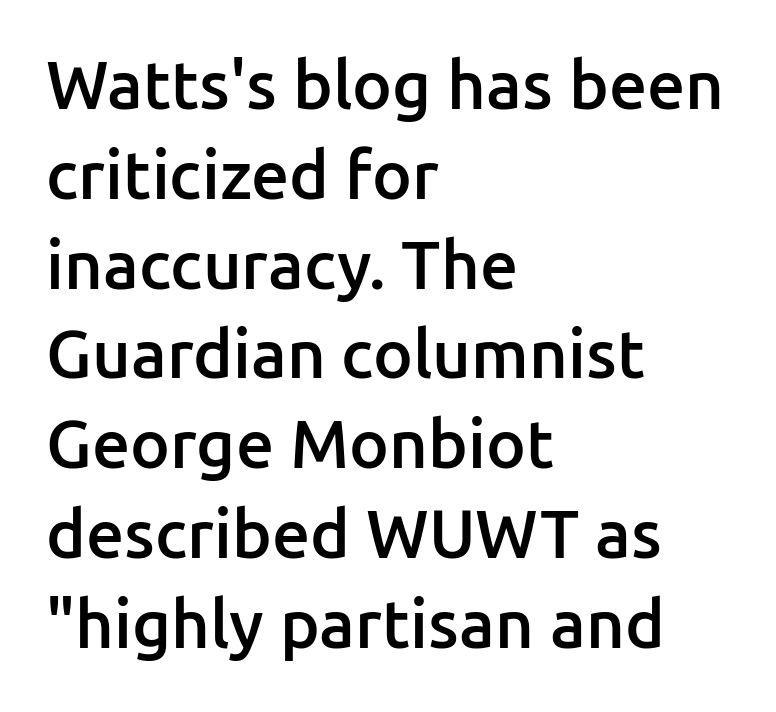
{"serif": "no", "italic": "no", "bold": "semi", "weight": "semibold", "width": "normal", "stroke_contrast": "low", "x_height": "medium", "monospaced": "no", "underline": "no", "align": "left", "line_spacing": "normal", "line_spacing_ratio": 1.34, "letter_spacing": "normal", "letter_spacing_em": 0.0, "glyph_px": 67}
